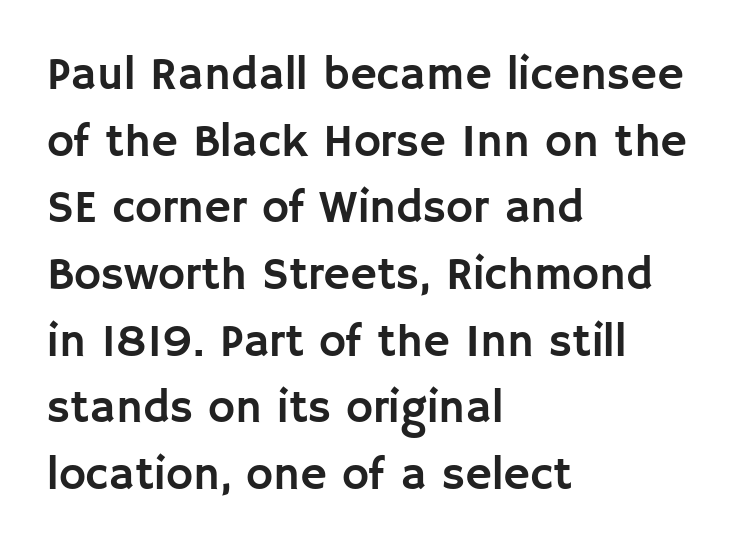
The image shows 46 px sans-serif type, upright; set left-aligned, normal line spacing (1.45x), normal letter spacing, not underlined; low stroke contrast and a large x-height.
